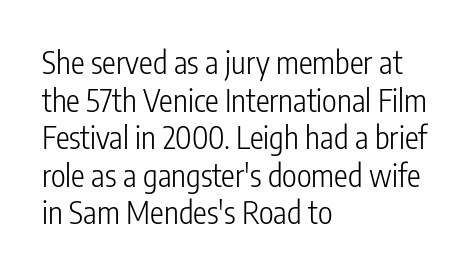
Serifs: no, the terminals of the letterforms are clean. Spacing between characters is what you'd get straight out of the box. Stems and bowls with no extra thickness — not bold. The face used here is proportionally spaced, like ordinary book or web type. The font's upright variant was chosen for this text.
